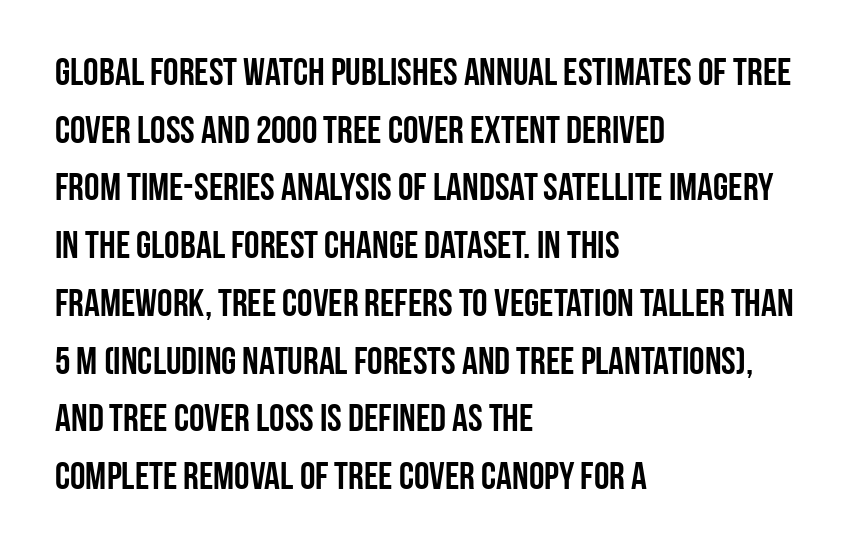
{"serif": "no", "italic": "no", "width": "condensed", "stroke_contrast": "low", "x_height": "large", "monospaced": "no", "underline": "no", "align": "left", "line_spacing": "normal", "line_spacing_ratio": 1.48, "letter_spacing": "normal", "letter_spacing_em": 0.0, "glyph_px": 39}
